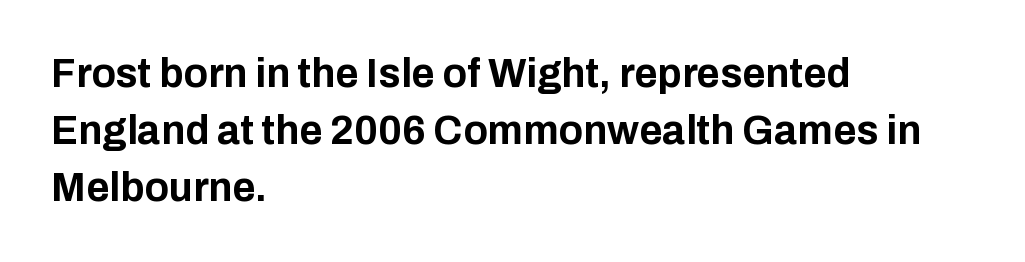
Q: Is the text bold? A: Yes.
Q: Is the text italic (slanted)? A: No, it is upright.
Q: Is the typeface a serif or a sans-serif typeface? A: Sans-serif.
Q: Is the text underlined? A: No.
Q: How is the paragraph aligned? A: Left-aligned.
Q: Is the spacing between letters normal or unusually wide? A: Normal.
Q: Is the spacing between lines tight, normal or loose? A: Normal.
Q: Width (condensed, normal, or wide)? A: Normal.
Q: Stroke contrast? A: Low.
Q: x-height? A: Medium.
Q: Monospaced? A: No.
